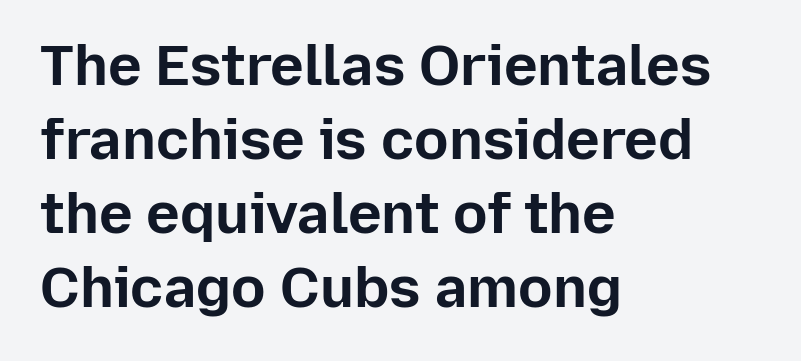
Q: Is the text bold? A: Yes.
Q: Is the text italic (slanted)? A: No, it is upright.
Q: Is the typeface a serif or a sans-serif typeface? A: Sans-serif.
Q: Is the text underlined? A: No.
Q: How is the paragraph aligned? A: Left-aligned.
Q: Is the spacing between letters normal or unusually wide? A: Normal.
Q: Is the spacing between lines tight, normal or loose? A: Normal.
Q: Width (condensed, normal, or wide)? A: Normal.
Q: Stroke contrast? A: Low.
Q: x-height? A: Medium.
Q: Monospaced? A: No.
